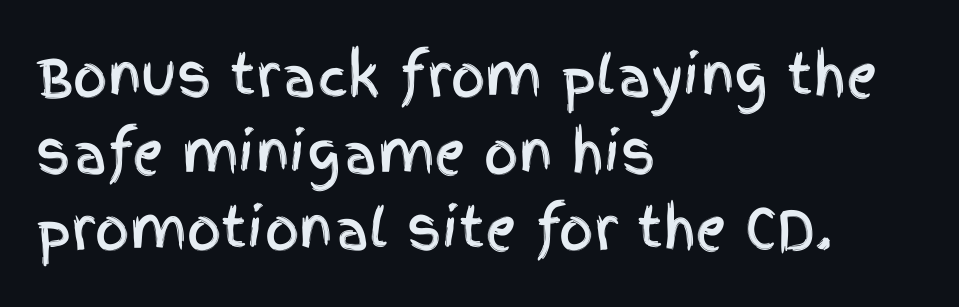
{"serif": "no", "italic": "no", "width": "condensed", "x_height": "large", "monospaced": "no", "underline": "no", "align": "left", "line_spacing": "normal", "line_spacing_ratio": 1.42, "letter_spacing": "normal", "letter_spacing_em": 0.0, "glyph_px": 54}
